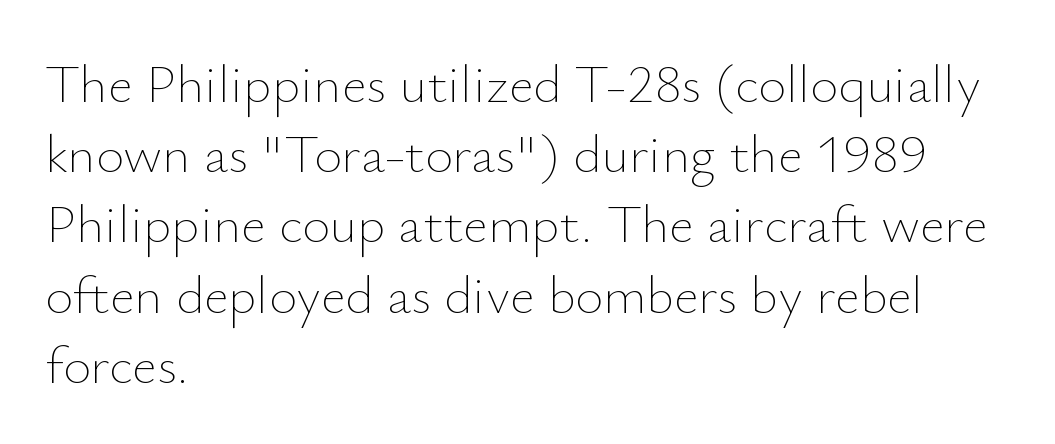
Q: Is the text bold? A: No.
Q: Is the text italic (slanted)? A: No, it is upright.
Q: Is the text underlined? A: No.
Q: How is the paragraph aligned? A: Left-aligned.
Q: Is the spacing between letters normal or unusually wide? A: Normal.
Q: Is the spacing between lines tight, normal or loose? A: Normal.
Q: Width (condensed, normal, or wide)? A: Normal.
Q: Stroke contrast? A: Low.
Q: x-height? A: Small.
Q: Monospaced? A: No.
